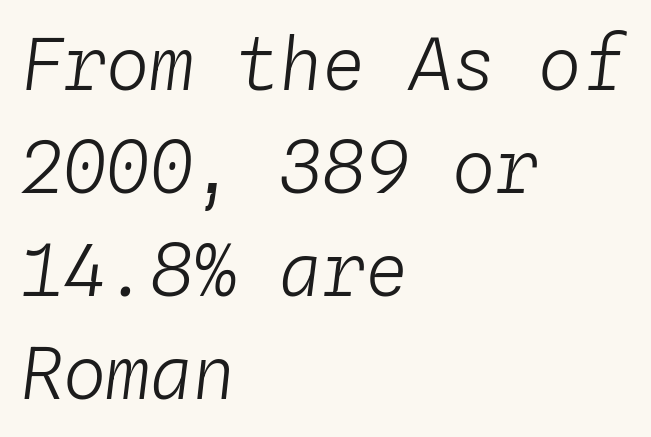
Any mark beneath the type? The region is blank. The letterforms sit at book weight or below. The setting favours the left margin, as ordinary paragraphs usually do. The face used here has a pronounced slope to its letters. Baseline-to-baseline distance is the conventional proportion of letter height. The passage shown is typed in a monospace face where columns stay perfectly aligned.
